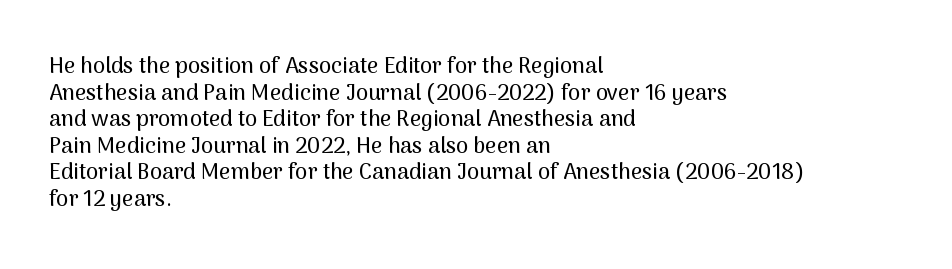
The image shows 22 px text type, upright; set left-aligned, line spacing 1.21x, normal letter spacing, not underlined.
